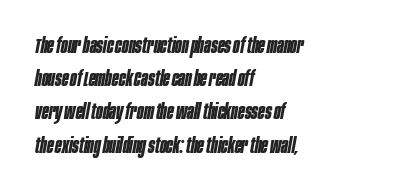
{"italic": "yes", "lean": "right", "slant_degrees": 10, "bold": "yes", "underline": "no", "align": "left", "line_spacing": "normal", "line_spacing_ratio": 1.51, "letter_spacing": "normal", "letter_spacing_em": 0.0, "glyph_px": 22}
